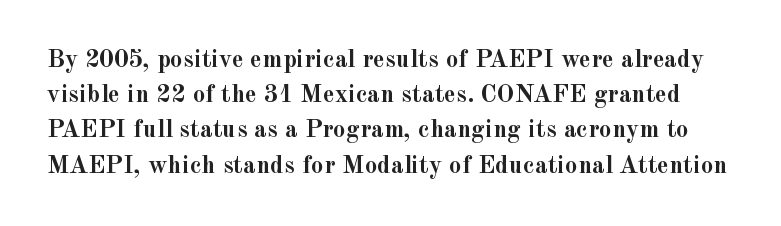
Each glyph is drawn with heavy, bold strokes. It's the straight-up-and-down kind of type. This sample uses plain, unmodified letter spacing. Honestly, there is no underline to notice here at all. Vertical spacing — default.
